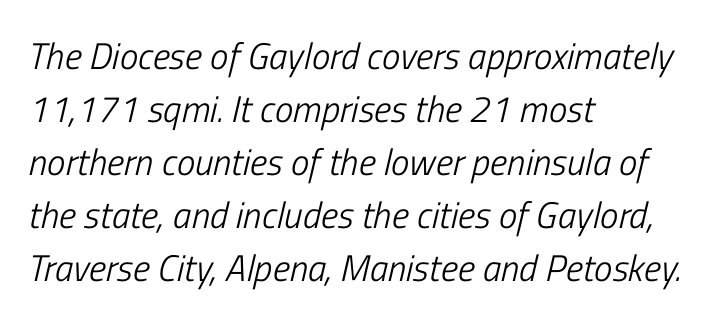
The image shows 37 px light, condensed type, italic (leaning right); set left-aligned, normal line spacing (1.43x), normal letter spacing, not underlined; low stroke contrast and a medium x-height.
